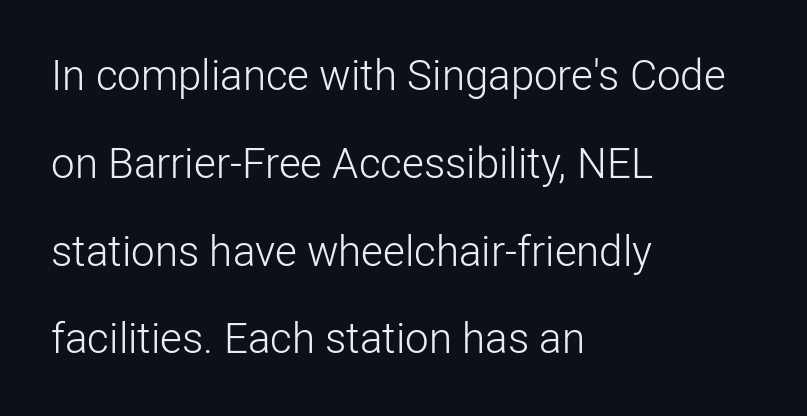
The image shows 42 px light sans-serif type, upright; set left-aligned, loose line spacing (2.09x), normal letter spacing, not underlined; low stroke contrast and a medium x-height.
